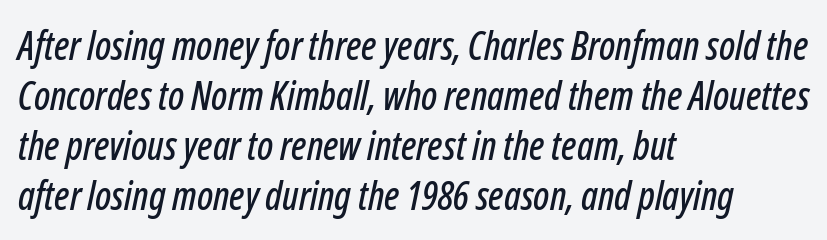
The rendering uses natural spacing where letterforms have individual widths. These lines keep a tight, regular rhythm from letter to letter. Caption: multi-line text, flush left, ragged right. Style check: oblique.
